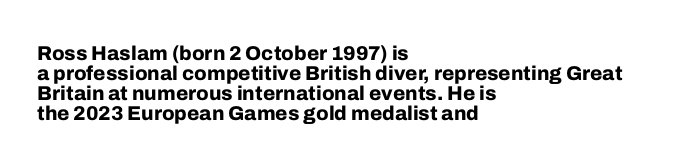
Q: Is the text bold? A: Yes.
Q: Is the text italic (slanted)? A: No, it is upright.
Q: Is the text underlined? A: No.
Q: How is the paragraph aligned? A: Left-aligned.
Q: Is the spacing between letters normal or unusually wide? A: Normal.
Q: Is the spacing between lines tight, normal or loose? A: Tight.
